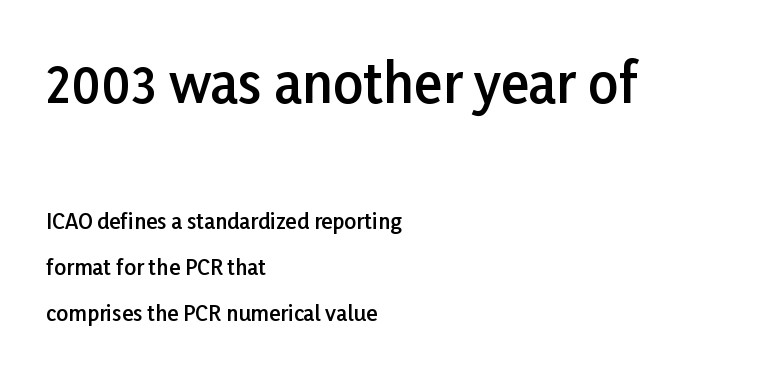
{"serif": "no", "italic": "no", "bold": "semi", "weight": "semibold", "width": "normal", "stroke_contrast": "low", "x_height": "medium", "monospaced": "no", "underline": "no", "align": "left", "line_spacing": "loose", "line_spacing_ratio": 2.21, "letter_spacing": "normal", "letter_spacing_em": 0.0, "larger_block": "first", "size_ratio": 2.52, "glyph_px": 53}
